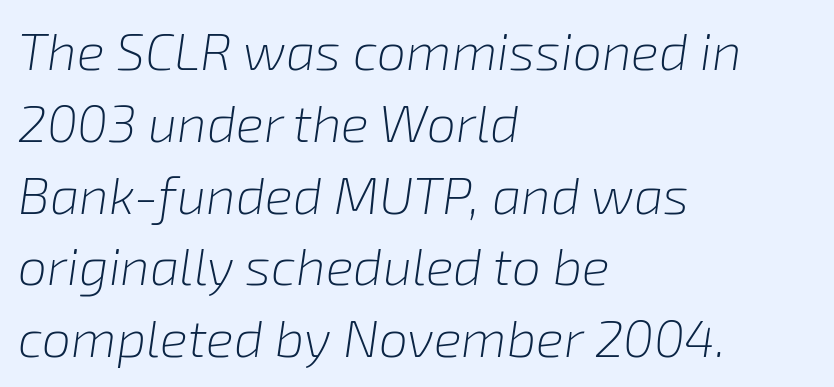
{"italic": "yes", "lean": "right", "slant_degrees": 8, "bold": "no", "weight": "light", "width": "normal", "stroke_contrast": "low", "x_height": "medium", "monospaced": "no", "underline": "no", "align": "left", "line_spacing": "normal", "line_spacing_ratio": 1.38, "letter_spacing": "normal", "letter_spacing_em": 0.0, "glyph_px": 52}
